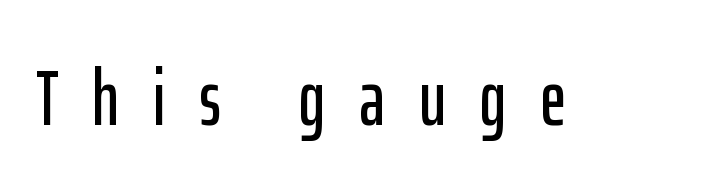
The image shows 78 px condensed sans-serif type, upright; set unusually wide letter spacing (+0.44 em), not underlined; low stroke contrast and a medium x-height.
